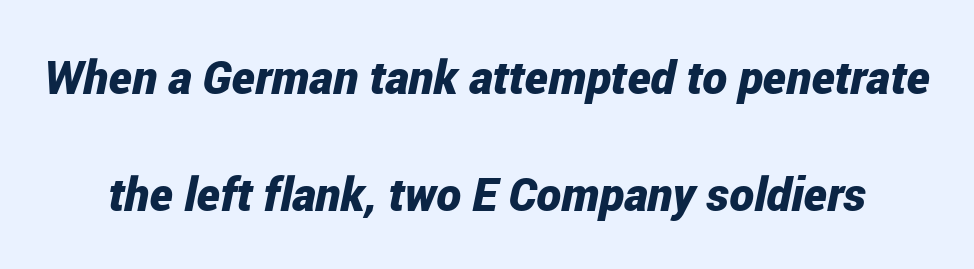
Q: Is the text bold? A: Yes.
Q: Is the text italic (slanted)? A: Yes, it leans right by about 12 degrees.
Q: Is the text underlined? A: No.
Q: Is the spacing between letters normal or unusually wide? A: Normal.
Q: Is the spacing between lines tight, normal or loose? A: Loose.
Q: Width (condensed, normal, or wide)? A: Condensed.
Q: Stroke contrast? A: Low.
Q: x-height? A: Medium.
Q: Monospaced? A: No.
